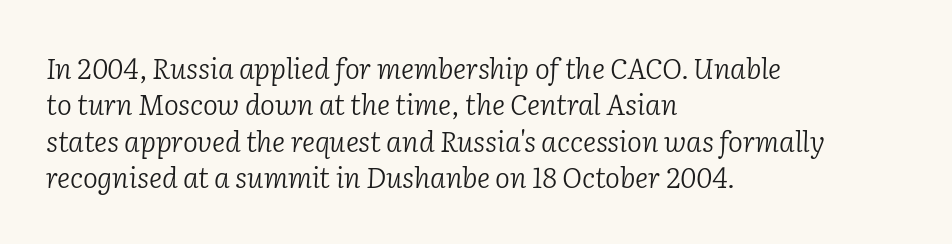
{"serif": "yes", "italic": "yes", "lean": "right", "slant_degrees": 2, "bold": "no", "weight": "light", "width": "normal", "stroke_contrast": "low", "x_height": "medium", "monospaced": "no", "underline": "no", "align": "left", "line_spacing": "normal", "line_spacing_ratio": 1.3, "letter_spacing": "normal", "letter_spacing_em": 0.0, "glyph_px": 28}
